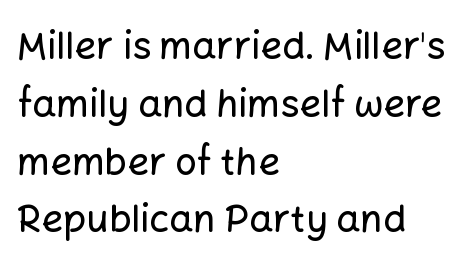
The image shows 38 px sans-serif type, upright; set left-aligned, normal line spacing (1.52x), normal letter spacing, not underlined; low stroke contrast and a medium x-height.
